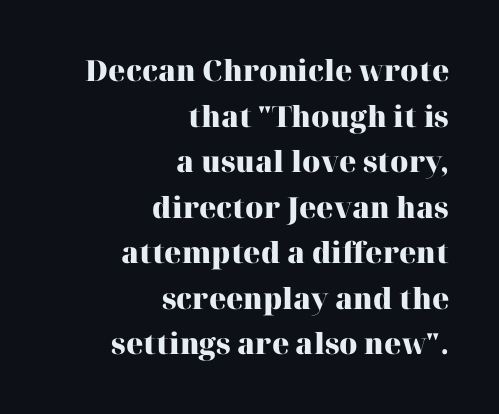
Q: Is the text bold? A: Yes.
Q: Is the text italic (slanted)? A: No, it is upright.
Q: Is the typeface a serif or a sans-serif typeface? A: Serif.
Q: Is the text underlined? A: No.
Q: How is the paragraph aligned? A: Right-aligned.
Q: Is the spacing between letters normal or unusually wide? A: Normal.
Q: Is the spacing between lines tight, normal or loose? A: Normal.
Q: Width (condensed, normal, or wide)? A: Normal.
Q: Stroke contrast? A: High.
Q: x-height? A: Medium.
Q: Monospaced? A: No.
